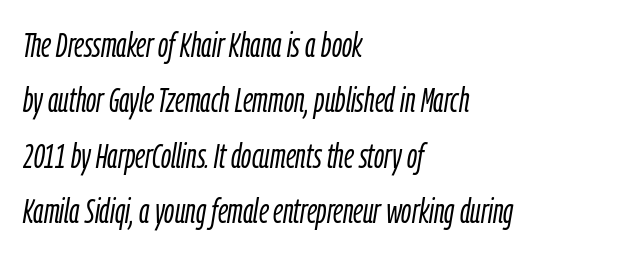
One glance says typical: line gaps are just what's usual. There is no visible air inserted between adjacent glyphs. Italic: yes, the glyphs are oblique. The baseline area is clear.
